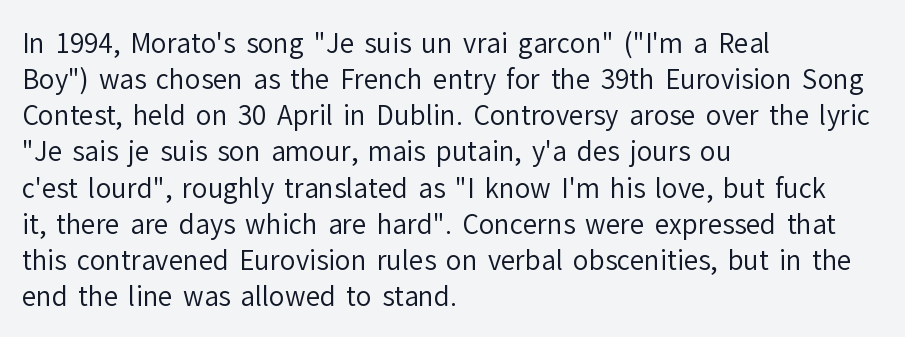
{"italic": "no", "bold": "no", "underline": "no", "align": "left", "line_spacing": "normal", "line_spacing_ratio": 1.39, "letter_spacing": "normal", "letter_spacing_em": 0.0, "glyph_px": 26}
